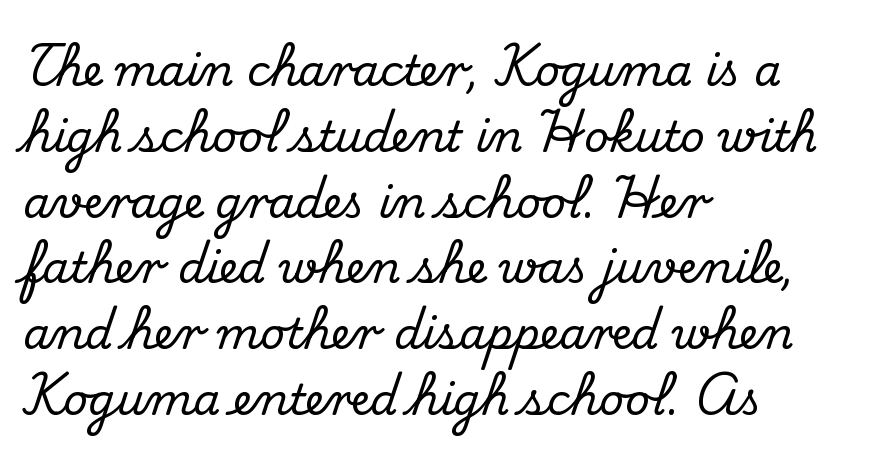
The vertical gap from one line to the next is medium. Every row of glyphs begins at an identical x-position on the left. The zone under the glyphs is completely vacant. Spacing verdict: proportional, widths tailored to each character.
